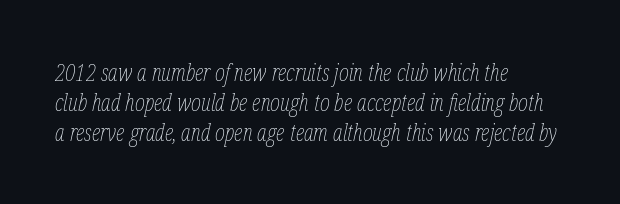
Observe the ordinary spacing: letters are neighbours, not strangers. The specimen omits any rule beneath the text block's lines. The cut favours lightness, reaching ordinary text weight at its darkest. Teacher's note: observe the even left margin — that is flush-left alignment. When letters slant like this, we call the style italic.
